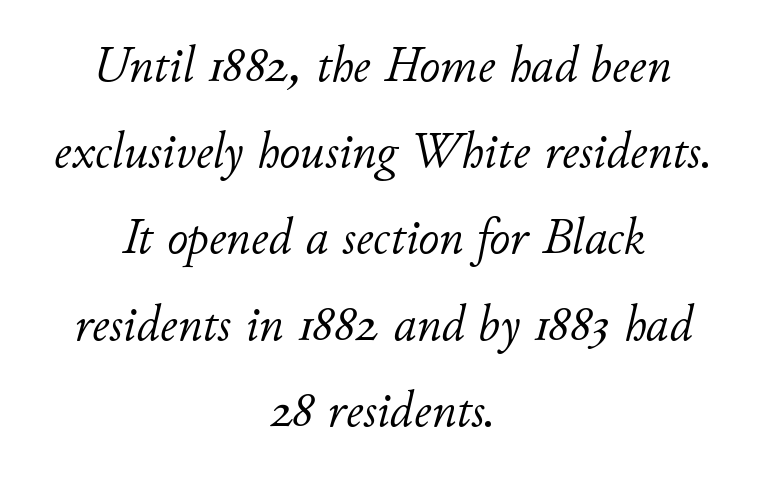
The image shows 51 px light type, italic (leaning right); set centered, normal line spacing (1.69x), normal letter spacing, not underlined; low stroke contrast and a small x-height.
